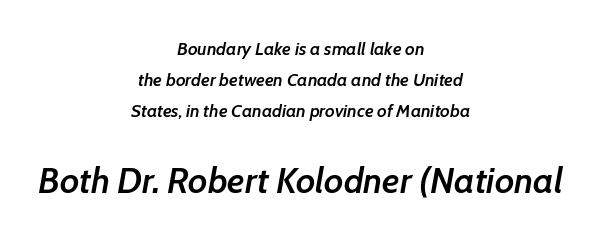
{"italic": "yes", "lean": "right", "slant_degrees": 7, "bold": "semi", "weight": "semibold", "width": "normal", "stroke_contrast": "low", "x_height": "medium", "monospaced": "no", "underline": "no", "align": "center", "line_spacing_ratio": 1.71, "letter_spacing": "normal", "letter_spacing_em": 0.0, "larger_block": "second", "size_ratio": 2.0, "glyph_px": 36}
